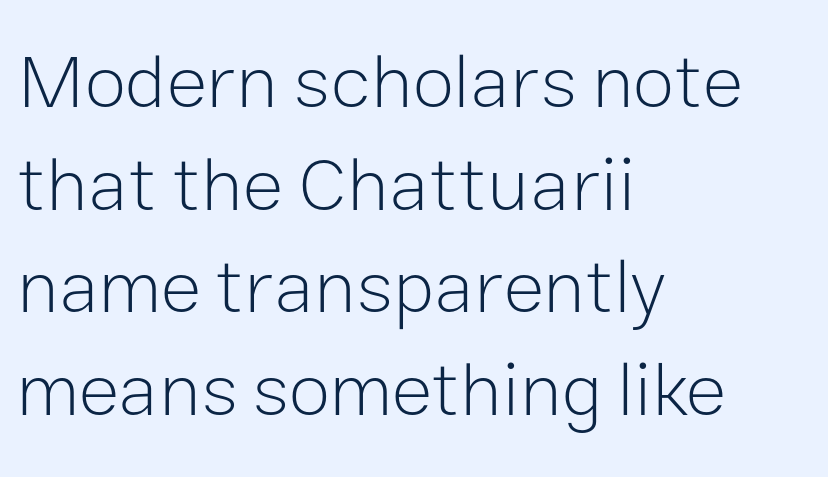
The image shows 76 px light sans-serif type, upright; set left-aligned, normal line spacing (1.35x), normal letter spacing, not underlined; low stroke contrast and a medium x-height.
